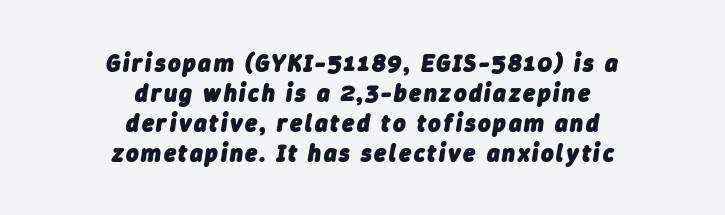
Honestly, the row spacing looks completely unremarkable. Bold? Absolutely — the strokes are thick and heavy. Nobody drew a line under any word here. The rendering applies a slant to the glyphs. In CSS terms this would be text-align: center.
